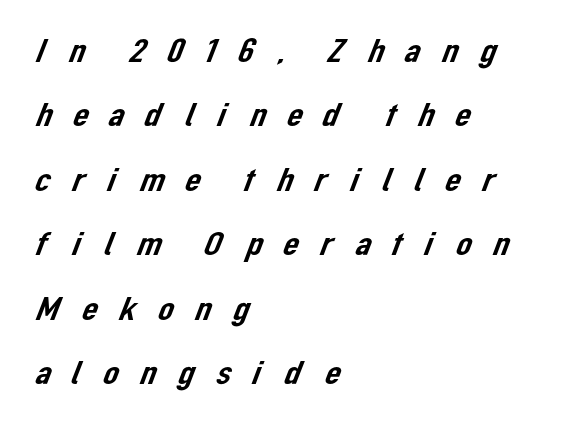
Q: Is the typeface a serif or a sans-serif typeface? A: Sans-serif.
Q: Is the text underlined? A: No.
Q: How is the paragraph aligned? A: Left-aligned.
Q: Is the spacing between letters normal or unusually wide? A: Unusually wide.
Q: Width (condensed, normal, or wide)? A: Normal.
Q: Stroke contrast? A: Low.
Q: x-height? A: Medium.
Q: Monospaced? A: No.
